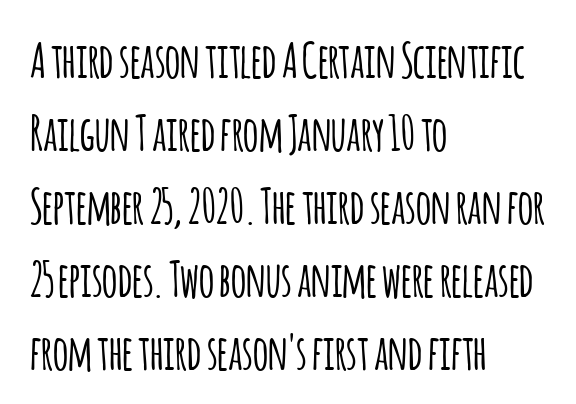
{"serif": "no", "italic": "no", "width": "condensed", "stroke_contrast": "low", "x_height": "large", "monospaced": "no", "underline": "no", "align": "left", "line_spacing": "normal", "line_spacing_ratio": 1.52, "letter_spacing": "normal", "letter_spacing_em": 0.0, "glyph_px": 48}
